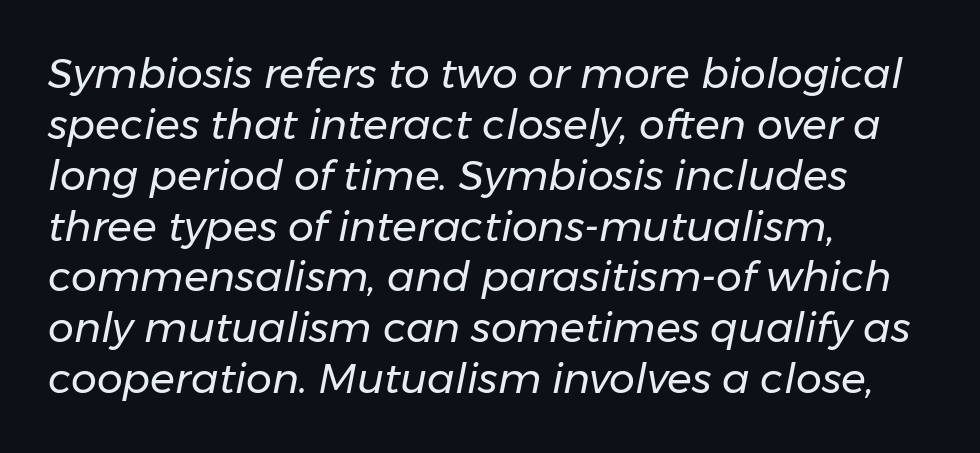
Q: Is the text bold? A: No.
Q: Is the text italic (slanted)? A: Yes, it leans right by about 11 degrees.
Q: Is the text underlined? A: No.
Q: How is the paragraph aligned? A: Left-aligned.
Q: Is the spacing between letters normal or unusually wide? A: Normal.
Q: Width (condensed, normal, or wide)? A: Normal.
Q: Stroke contrast? A: Low.
Q: x-height? A: Medium.
Q: Monospaced? A: No.
